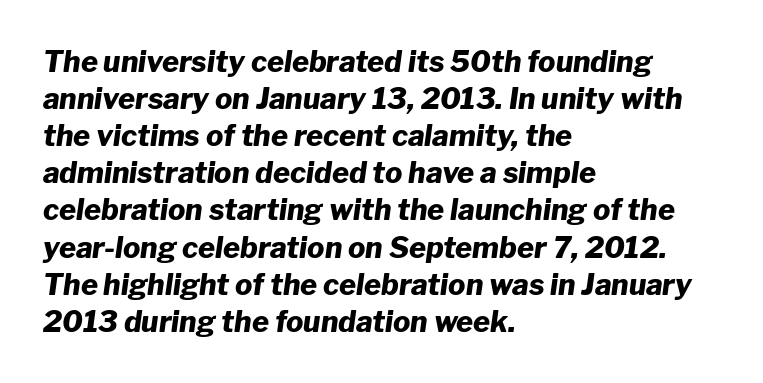
Look at the tracking — it's just the regular setting, nothing added. Character widths vary here, with narrow letters taking less room than wide ones. Reading down the column, the eye jumps a familiar distance to each next line. Weight: bold.
